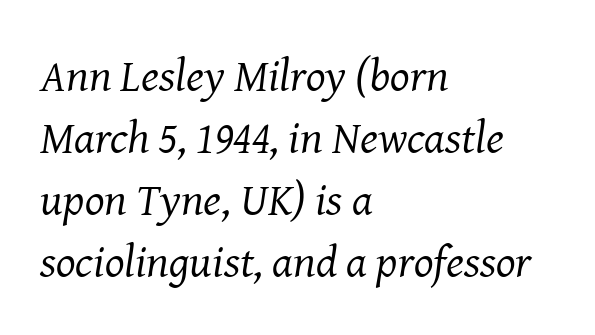
Q: Is the text bold? A: No.
Q: Is the text italic (slanted)? A: Yes, it leans right by about 8 degrees.
Q: Is the typeface a serif or a sans-serif typeface? A: Serif.
Q: Is the text underlined? A: No.
Q: How is the paragraph aligned? A: Left-aligned.
Q: Is the spacing between letters normal or unusually wide? A: Normal.
Q: Is the spacing between lines tight, normal or loose? A: Normal.
Q: Width (condensed, normal, or wide)? A: Normal.
Q: Stroke contrast? A: Medium.
Q: x-height? A: Medium.
Q: Monospaced? A: No.
